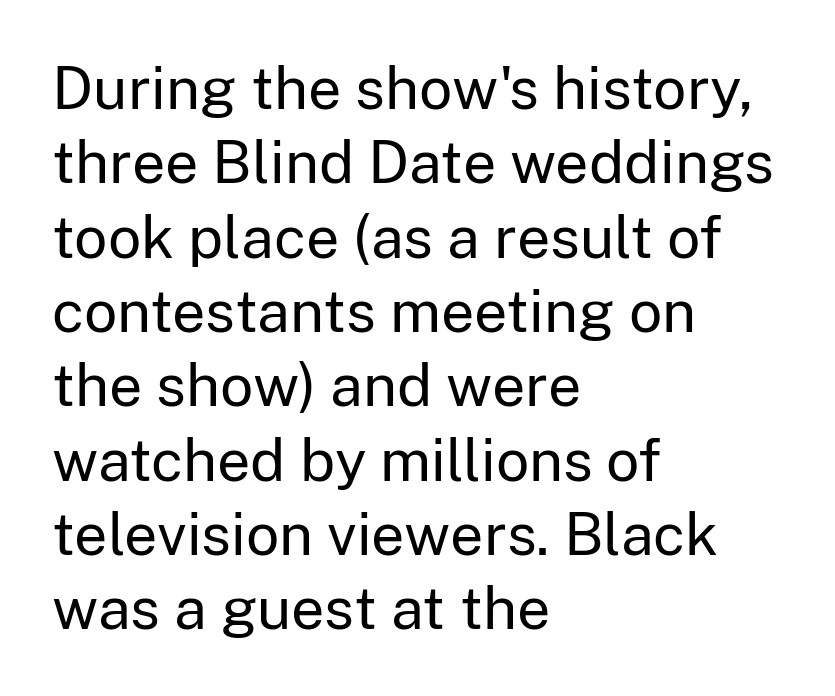
Nope, no serifs anywhere on these letters. Horizontal bands of white between lines are of average thickness. Is this a heavy cut? Hardly; it is regular or lighter. These lines keep a tight, regular rhythm from letter to letter. Do the characters align in a grid? No, the font is proportional. Notice how the passage keeps a crisp vertical edge on the left only.
